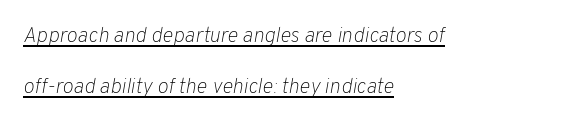
Q: Is the text bold? A: No.
Q: Is the text italic (slanted)? A: Yes, it leans right by about 10 degrees.
Q: Is the text underlined? A: Yes.
Q: How is the paragraph aligned? A: Left-aligned.
Q: Is the spacing between letters normal or unusually wide? A: Normal.
Q: Is the spacing between lines tight, normal or loose? A: Loose.
